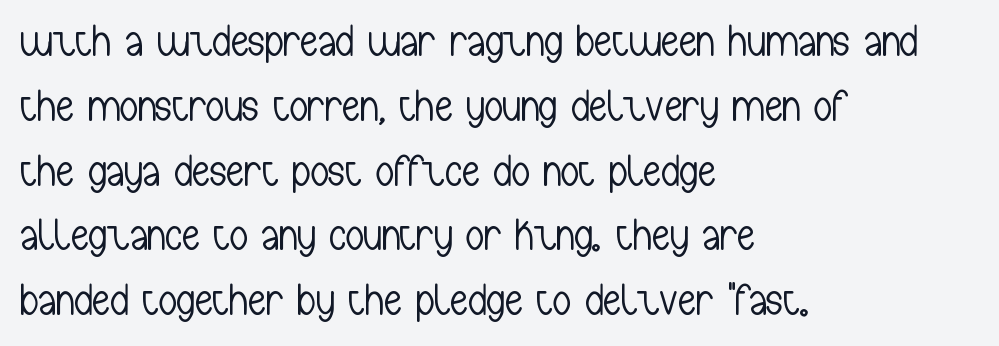
{"serif": "no", "italic": "no", "bold": "no", "weight": "light", "width": "condensed", "stroke_contrast": "low", "x_height": "medium", "monospaced": "no", "underline": "no", "align": "left", "line_spacing": "normal", "line_spacing_ratio": 1.44, "letter_spacing": "normal", "letter_spacing_em": 0.0, "glyph_px": 45}
